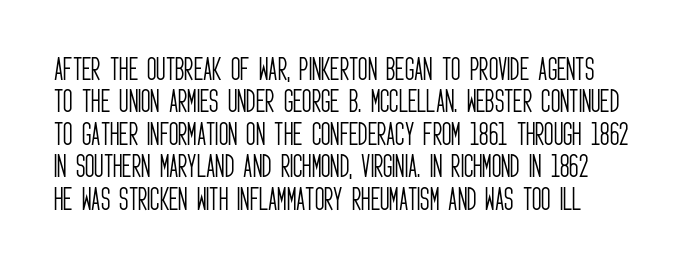
Line spacing here is normal. Nobody touched the tracking dial on this one. Quick note: underline off. Designer's note — italics off, roman on. The lines are quadded left.
